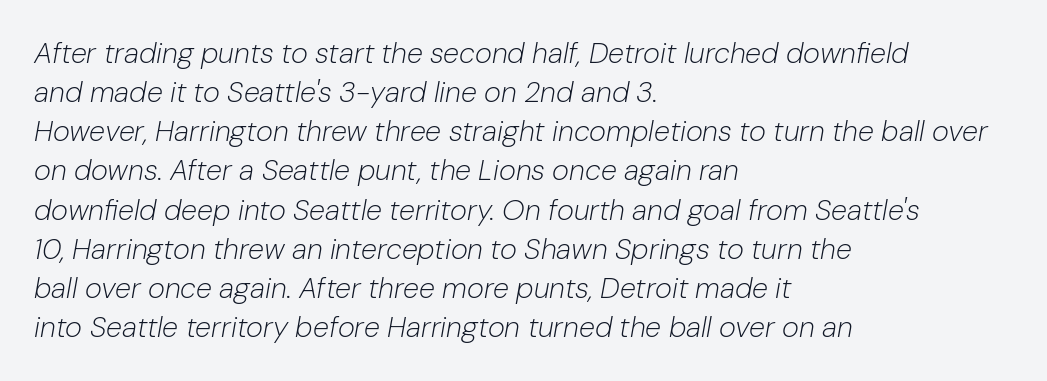
Alignment: flush left. Here the designer chose a conventional face with non-uniform glyph widths. There's an unmistakable incline to the writing here. The font sits on the lighter half of the weight spectrum, regular included. Each word holds together tightly as a unit, with standard inter-letter gaps.
